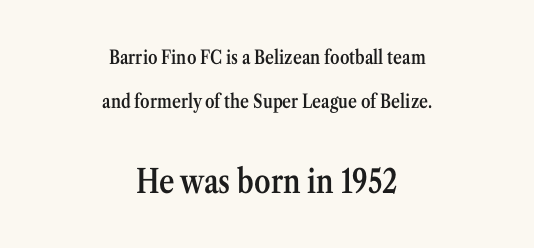
The image shows 33 px semibold, condensed serif type, upright; set centered, loose line spacing (2.34x), normal letter spacing, not underlined; the second (bottom) block is 1.74x larger; medium stroke contrast and a medium x-height.
